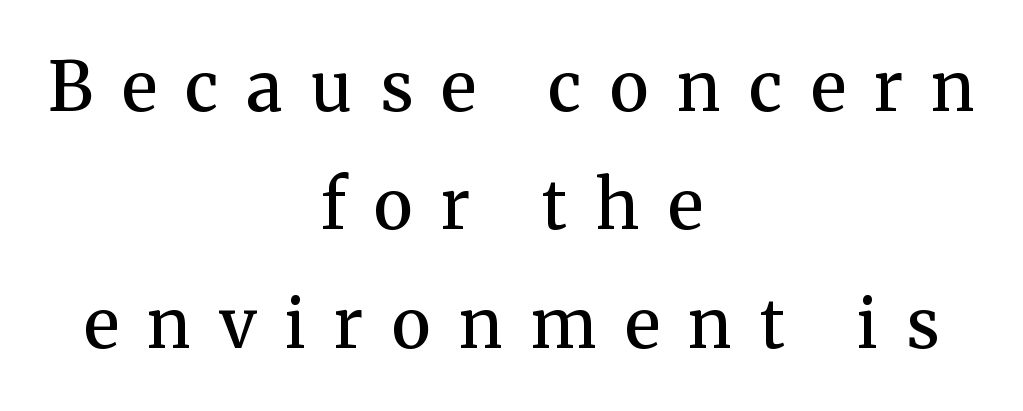
The image shows 68 px semibold serif type, upright; set centered, line spacing 1.74x, unusually wide letter spacing (+0.42 em), not underlined; medium stroke contrast and a medium x-height.
